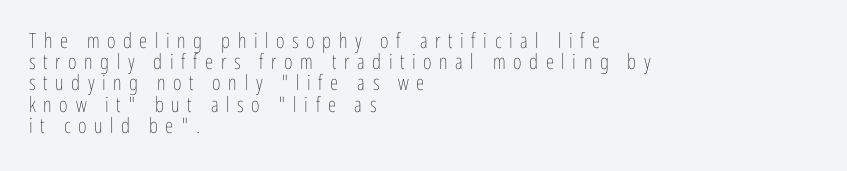
{"italic": "no", "bold": "no", "underline": "no", "align": "left", "line_spacing": "tight", "line_spacing_ratio": 1.01, "letter_spacing": "wide", "letter_spacing_em": 0.36, "glyph_px": 21}
